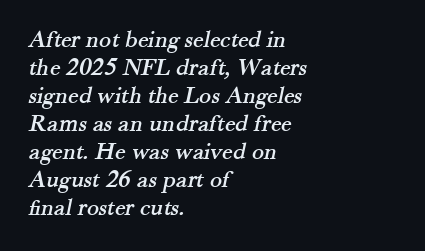
The image shows 25 px text type; set left-aligned, tight line spacing (1.12x), normal letter spacing, not underlined.
